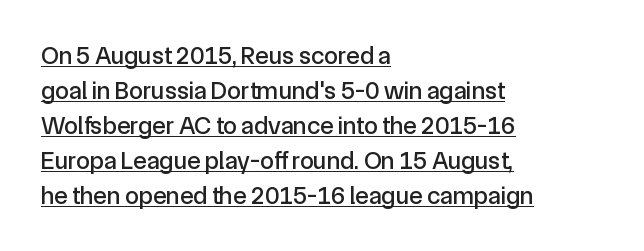
Q: Is the text italic (slanted)? A: No, it is upright.
Q: Is the text underlined? A: Yes.
Q: How is the paragraph aligned? A: Left-aligned.
Q: Is the spacing between letters normal or unusually wide? A: Normal.
Q: Is the spacing between lines tight, normal or loose? A: Normal.
